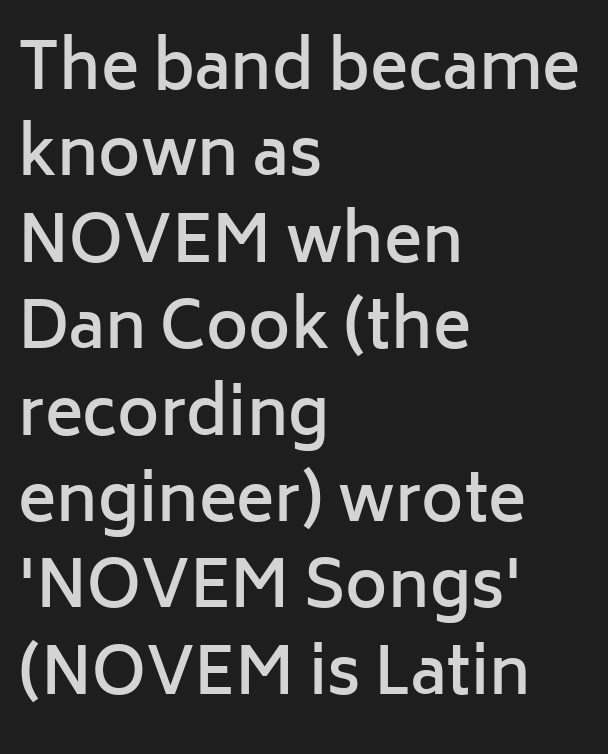
The image shows 64 px semibold sans-serif type, upright; set left-aligned, normal line spacing (1.35x), normal letter spacing, not underlined; low stroke contrast and a medium x-height.
